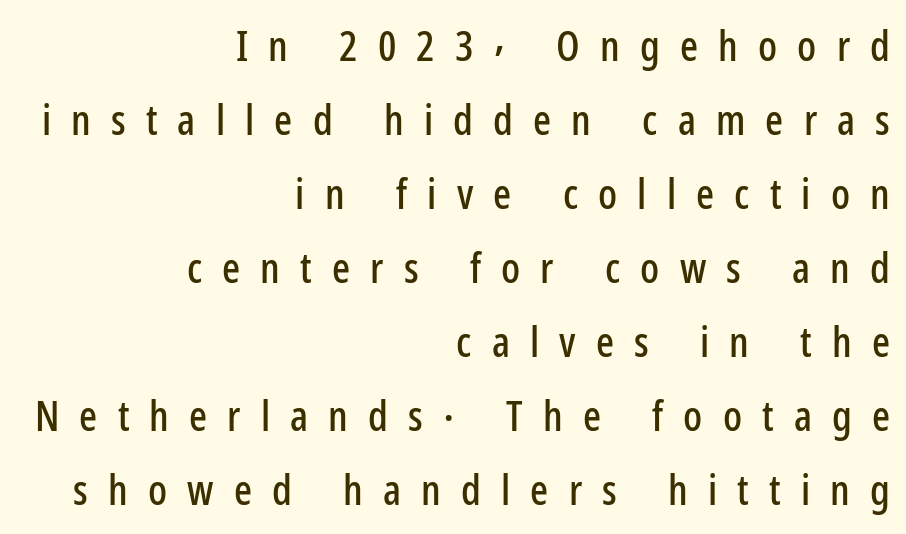
{"serif": "no", "italic": "no", "width": "condensed", "stroke_contrast": "low", "x_height": "medium", "monospaced": "no", "underline": "no", "align": "right", "line_spacing_ratio": 1.76, "letter_spacing": "wide", "letter_spacing_em": 0.48, "glyph_px": 42}
